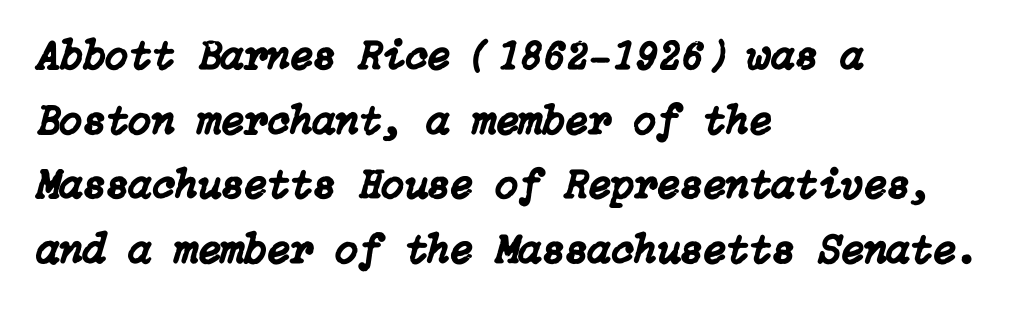
Q: Is the text italic (slanted)? A: Yes, it leans right by about 15 degrees.
Q: Is the text underlined? A: No.
Q: How is the paragraph aligned? A: Left-aligned.
Q: Is the spacing between letters normal or unusually wide? A: Normal.
Q: Is the spacing between lines tight, normal or loose? A: Normal.
Q: Width (condensed, normal, or wide)? A: Normal.
Q: Stroke contrast? A: Low.
Q: x-height? A: Medium.
